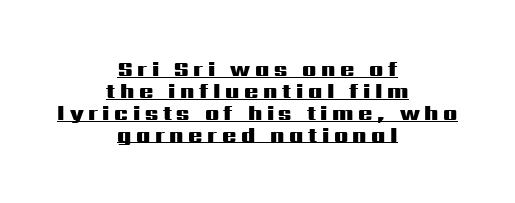
These lines huddle together more closely than default settings would place them. A typesetter would mark this as roman, not italic. A typographer would call this underscored text. Every row of glyphs is offset so its center matches the block's center. Notice how thick the strokes are: this is what a full bold looks like. Tracking here is generous; glyphs stand well apart from one another.
